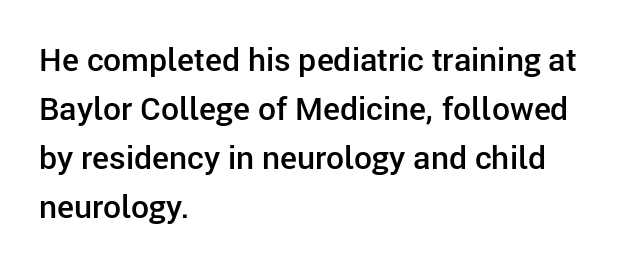
The image shows 32 px semibold sans-serif type, upright; set left-aligned, normal line spacing (1.53x), normal letter spacing, not underlined; low stroke contrast and a medium x-height.
